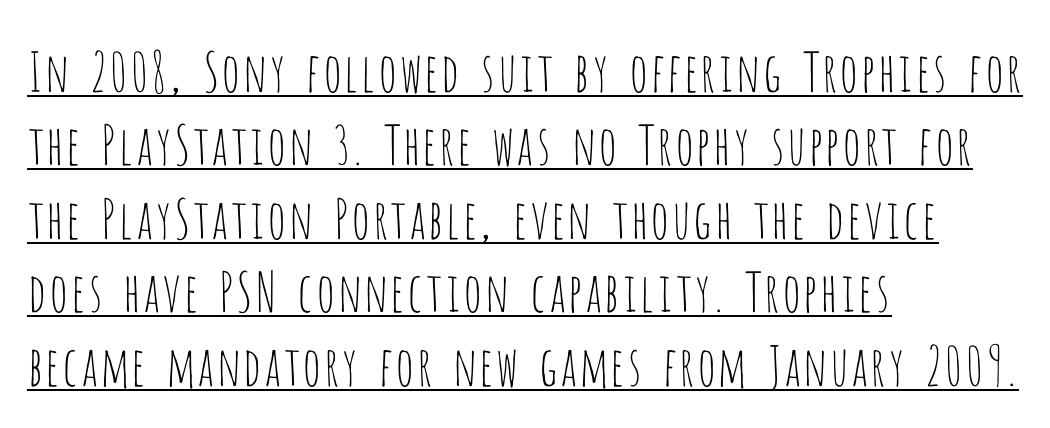
The image shows 54 px thin, condensed sans-serif type, upright; set left-aligned, normal line spacing (1.36x), normal letter spacing, underlined; low stroke contrast and a large x-height.
